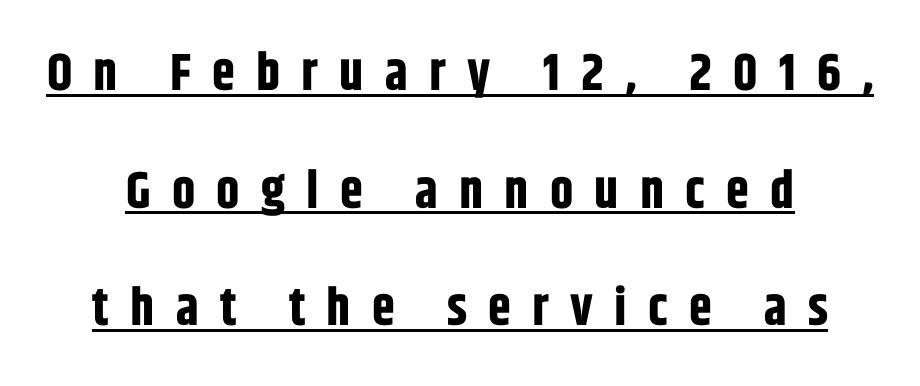
{"serif": "no", "italic": "no", "bold": "yes", "weight": "bold", "width": "condensed", "stroke_contrast": "low", "x_height": "large", "monospaced": "no", "underline": "yes", "line_spacing": "loose", "line_spacing_ratio": 2.26, "letter_spacing": "wide", "letter_spacing_em": 0.41, "glyph_px": 52}
